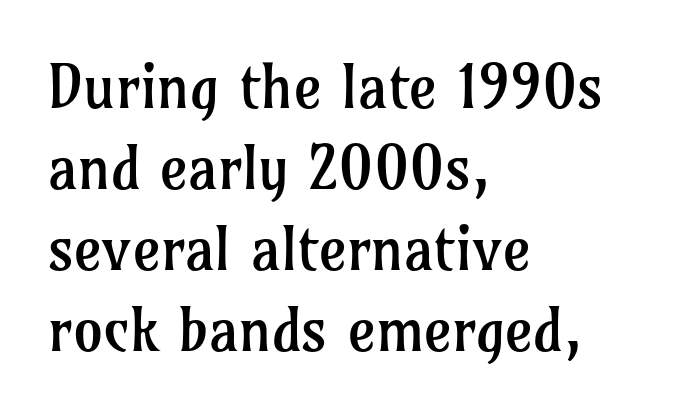
Interline gaps are of average width in this sample. You can tell from the footed stems that serif type was used. Character widths vary here, with narrow letters taking less room than wide ones. The lettering stays uniformly vertical, giving the passage a roman look.
